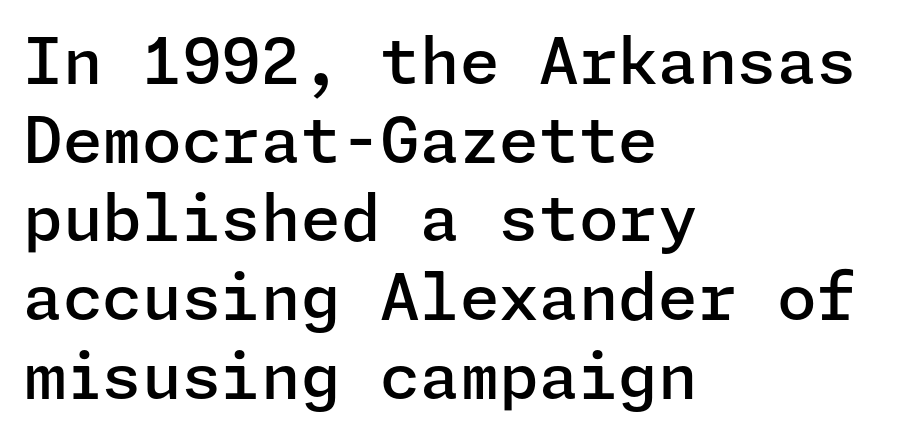
{"serif": "no", "italic": "no", "bold": "semi", "weight": "semibold", "width": "normal", "stroke_contrast": "low", "x_height": "medium", "underline": "no", "align": "left", "line_spacing_ratio": 1.23, "letter_spacing": "normal", "letter_spacing_em": 0.0, "glyph_px": 64}
